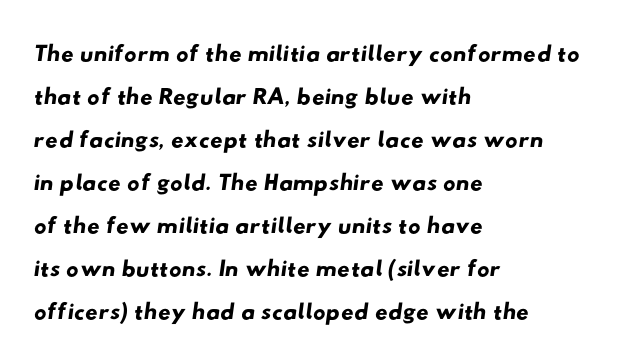
Q: Is the typeface a serif or a sans-serif typeface? A: Sans-serif.
Q: Is the text underlined? A: No.
Q: How is the paragraph aligned? A: Left-aligned.
Q: Is the spacing between letters normal or unusually wide? A: Normal.
Q: Width (condensed, normal, or wide)? A: Wide.
Q: Stroke contrast? A: Low.
Q: x-height? A: Small.
Q: Monospaced? A: No.
